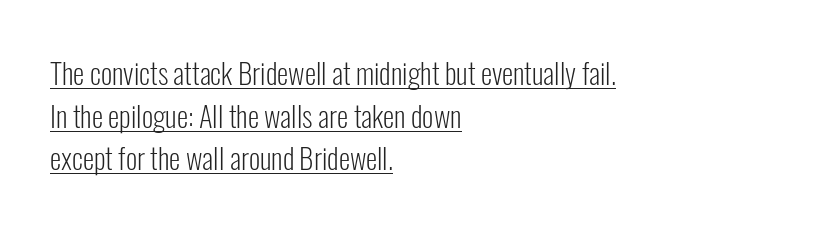
{"serif": "no", "italic": "no", "bold": "no", "weight": "light", "width": "condensed", "stroke_contrast": "low", "x_height": "medium", "monospaced": "no", "underline": "yes", "align": "left", "line_spacing": "normal", "line_spacing_ratio": 1.47, "letter_spacing": "normal", "letter_spacing_em": 0.0, "glyph_px": 29}
